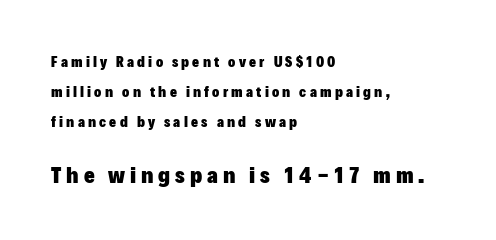
Q: Is the text bold? A: Yes.
Q: Is the text italic (slanted)? A: No, it is upright.
Q: Is the text underlined? A: No.
Q: How is the paragraph aligned? A: Left-aligned.
Q: Is the spacing between letters normal or unusually wide? A: Unusually wide.
Q: Is the spacing between lines tight, normal or loose? A: Loose.
Q: Which block of text is set in a larger size, the first (top) or the second (bottom)? A: The second (bottom) one.
